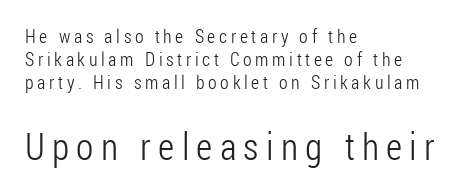
{"serif": "no", "italic": "no", "bold": "no", "weight": "light", "width": "condensed", "stroke_contrast": "low", "x_height": "medium", "monospaced": "no", "underline": "no", "align": "left", "line_spacing_ratio": 1.2, "larger_block": "second", "size_ratio": 2.0, "glyph_px": 38}
